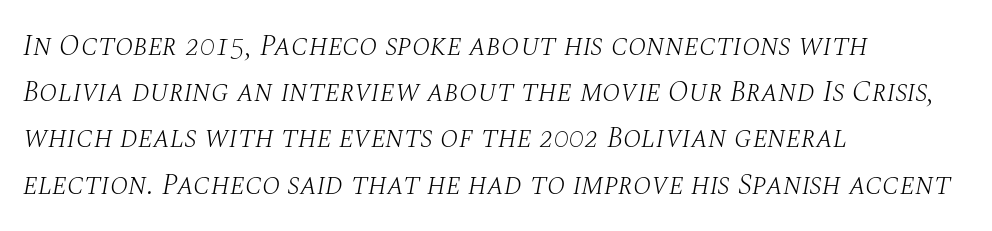
Think of a printed novel: that variable character pitch is what you see here. Left-aligned paragraph, ragged on the right. The zone under the glyphs is completely vacant. Does the leading feel generous? No, just average.
